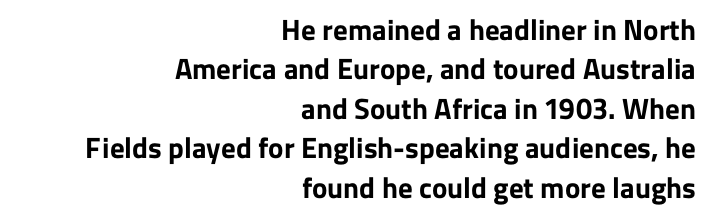
{"serif": "no", "italic": "no", "bold": "yes", "weight": "bold", "width": "normal", "stroke_contrast": "low", "x_height": "medium", "monospaced": "no", "underline": "no", "align": "right", "line_spacing": "normal", "line_spacing_ratio": 1.36, "letter_spacing": "normal", "letter_spacing_em": 0.0, "glyph_px": 29}
